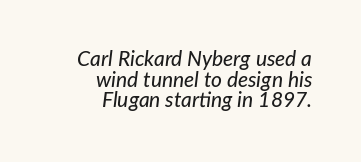
{"italic": "yes", "lean": "right", "slant_degrees": 7, "underline": "no", "align": "right", "line_spacing": "tight", "line_spacing_ratio": 0.98, "letter_spacing": "normal", "letter_spacing_em": 0.0, "glyph_px": 21}
